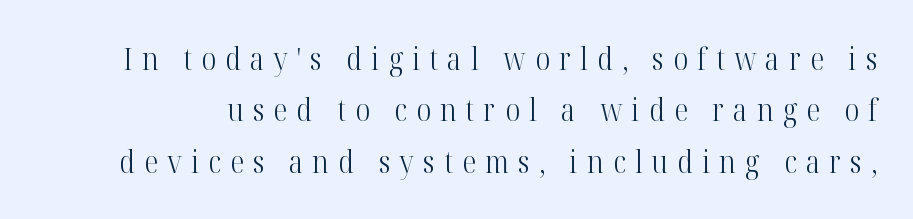
{"serif": "yes", "italic": "no", "bold": "no", "weight": "light", "width": "condensed", "stroke_contrast": "high", "x_height": "medium", "monospaced": "no", "underline": "no", "line_spacing": "normal", "line_spacing_ratio": 1.66, "letter_spacing": "wide", "letter_spacing_em": 0.3, "glyph_px": 31}
